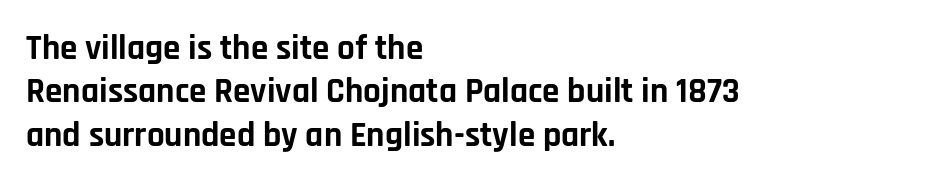
{"serif": "no", "italic": "no", "bold": "yes", "weight": "bold", "width": "normal", "stroke_contrast": "low", "x_height": "large", "monospaced": "no", "underline": "no", "align": "left", "line_spacing_ratio": 1.24, "letter_spacing": "normal", "letter_spacing_em": 0.0, "glyph_px": 35}
